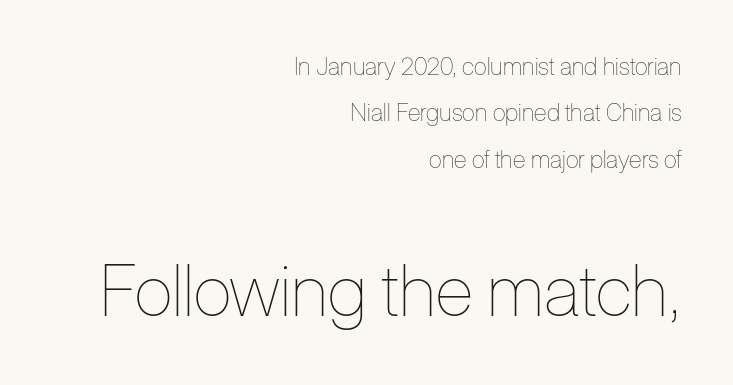
Q: Is the text bold? A: No.
Q: Is the text italic (slanted)? A: No, it is upright.
Q: Is the text underlined? A: No.
Q: How is the paragraph aligned? A: Right-aligned.
Q: Is the spacing between letters normal or unusually wide? A: Normal.
Q: Is the spacing between lines tight, normal or loose? A: Loose.
Q: Which block of text is set in a larger size, the first (top) or the second (bottom)? A: The second (bottom) one.
Q: Width (condensed, normal, or wide)? A: Condensed.
Q: Stroke contrast? A: Low.
Q: x-height? A: Medium.
Q: Monospaced? A: No.
